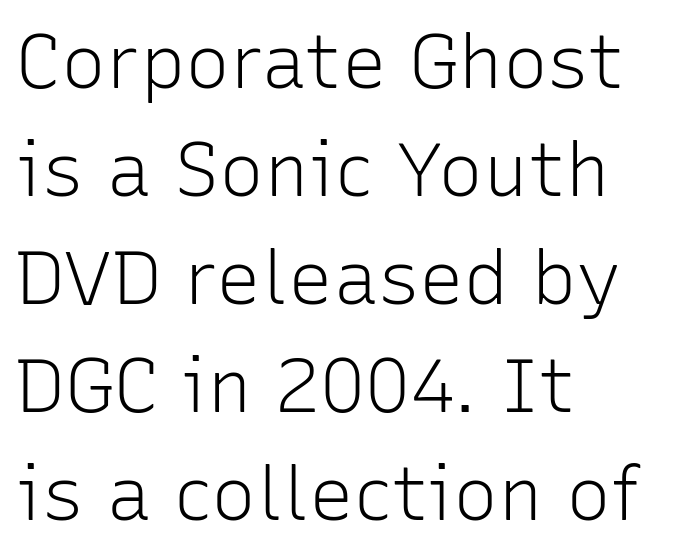
The image shows 75 px light sans-serif type, upright; set left-aligned, normal line spacing (1.44x), normal letter spacing, not underlined; low stroke contrast and a medium x-height.
